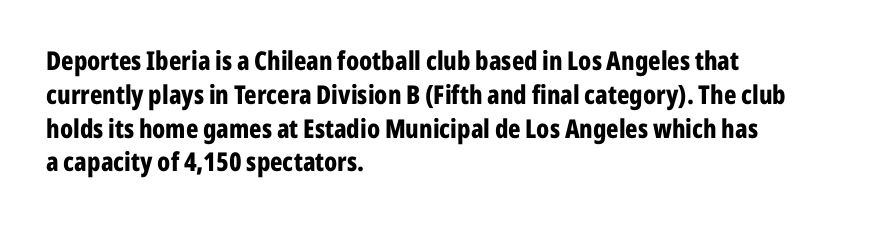
Notice how the stems are strictly vertical — no italics here. The passage shown is emphatically bold. Students, observe: this is what conventionally led text looks like. You could call the tracking neutral — neither tight nor loose. The ragged edge is on the right, which tells us the setting is flush left. Descenders are the only things crossing below the line.
